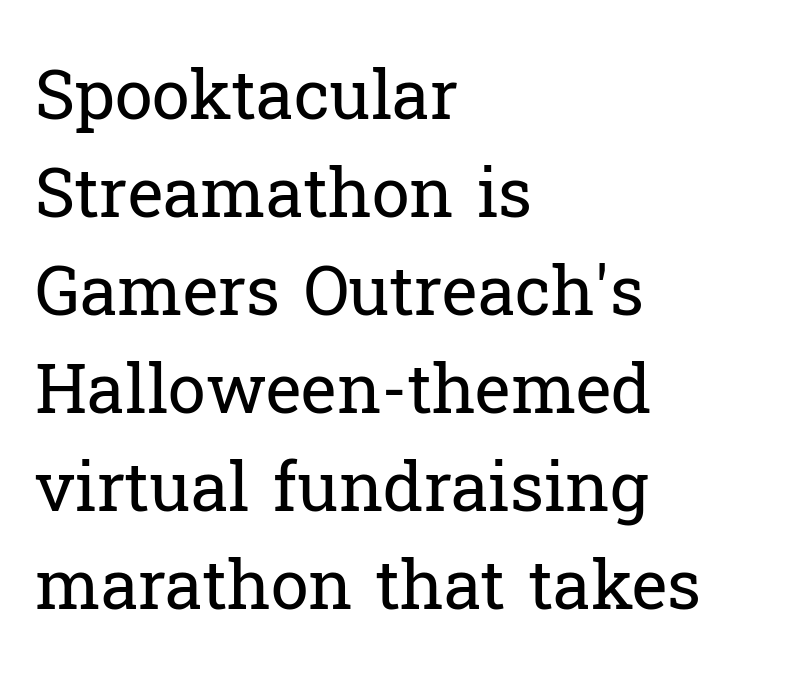
Observe the ordinary spacing: letters are neighbours, not strangers. This sample uses an upright cut, with every glyph sitting square on the baseline. Horizontally, the lines are justified to the leading edge only. Honestly, the row spacing looks completely unremarkable.
